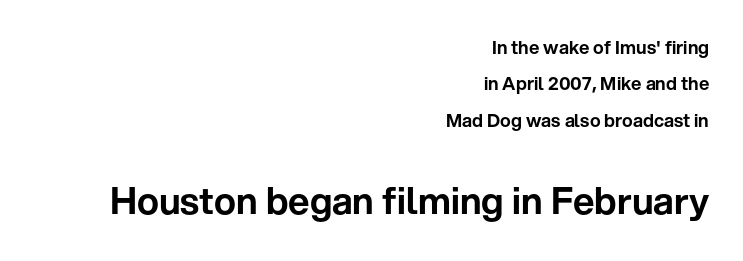
The image shows 37 px sans-serif type, upright; set right-aligned, loose line spacing (2.02x), normal letter spacing, not underlined; the second (bottom) block is 2.06x larger; low stroke contrast and a medium x-height.
